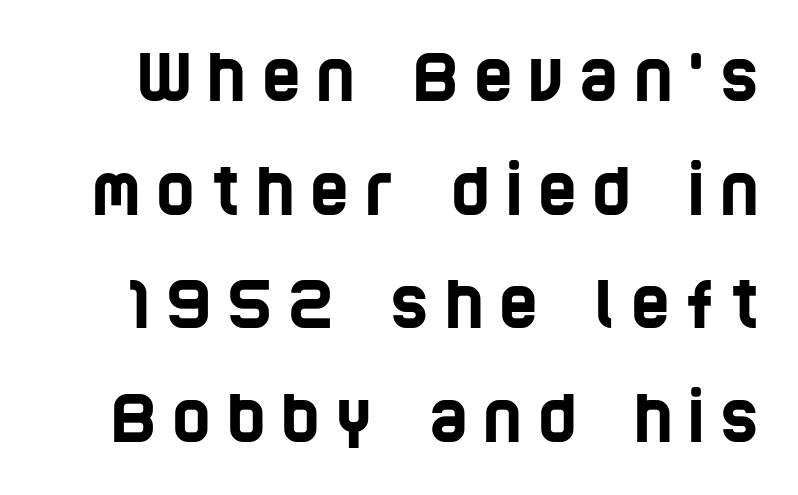
Q: Is the typeface a serif or a sans-serif typeface? A: Sans-serif.
Q: Is the text underlined? A: No.
Q: Is the spacing between letters normal or unusually wide? A: Unusually wide.
Q: Width (condensed, normal, or wide)? A: Condensed.
Q: Stroke contrast? A: Low.
Q: x-height? A: Large.
Q: Monospaced? A: No.
